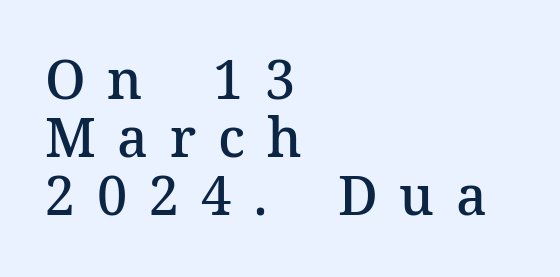
Q: Is the text bold? A: Semi-bold.
Q: Is the text italic (slanted)? A: No, it is upright.
Q: Is the typeface a serif or a sans-serif typeface? A: Serif.
Q: Is the text underlined? A: No.
Q: How is the paragraph aligned? A: Left-aligned.
Q: Is the spacing between letters normal or unusually wide? A: Unusually wide.
Q: Is the spacing between lines tight, normal or loose? A: Tight.
Q: Width (condensed, normal, or wide)? A: Normal.
Q: Stroke contrast? A: Medium.
Q: x-height? A: Medium.
Q: Monospaced? A: No.
